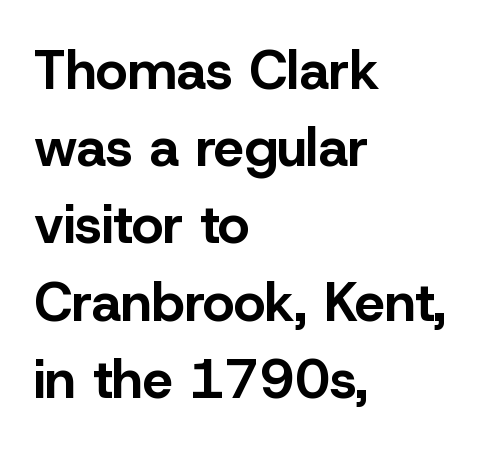
The image shows 54 px bold sans-serif type, upright; set left-aligned, normal line spacing (1.43x), normal letter spacing, not underlined; low stroke contrast and a medium x-height.
